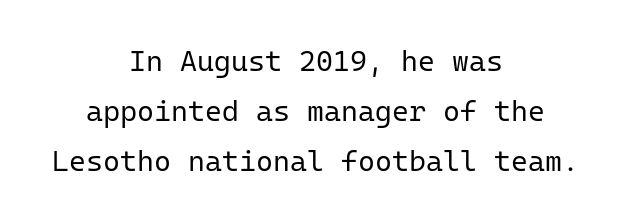
Typographically, this falls in the sans-serif category. The face looks like a standard text weight, possibly lighter. Characters follow at the spacing the type designer built in. The type sits square on the baseline with zero lean. Only glyphs here, with clear space below each row. Both edges are ragged and mirror each other, which tells us the setting is centered.
